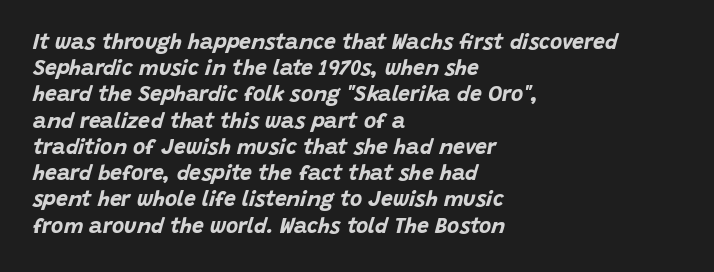
The specimen omits any rule beneath the text block's lines. A typesetter would mark this as italic. One-word summary of the alignment: left. Pretty heavy lettering here — definitely bold. Caption: standard tracking, unaltered.
